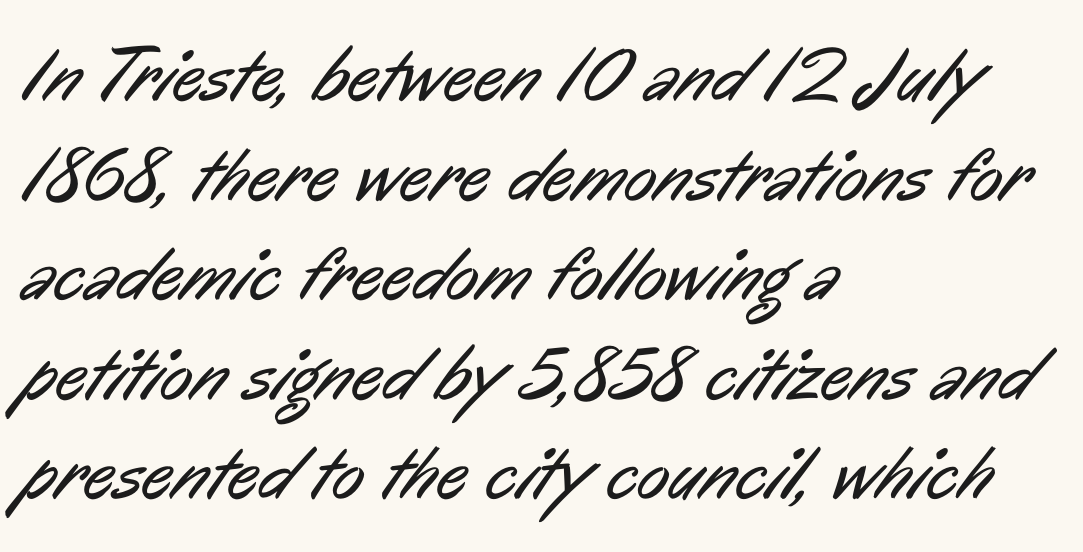
The image shows 76 px regular-weight, condensed sans-serif type; set left-aligned, normal line spacing (1.31x), normal letter spacing, not underlined; low stroke contrast and a medium x-height.
